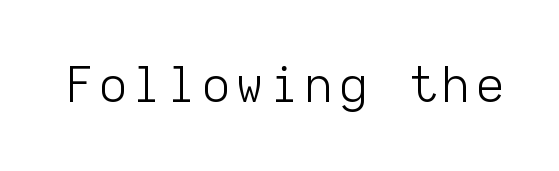
You could count columns in this text — the font is strictly monospaced. The characters display no serif detailing; their extremities are plain. These lines were composed using upright roman letters. The cut favours lightness, reaching ordinary text weight at its darkest. Honestly, there is no underline to notice here at all.
